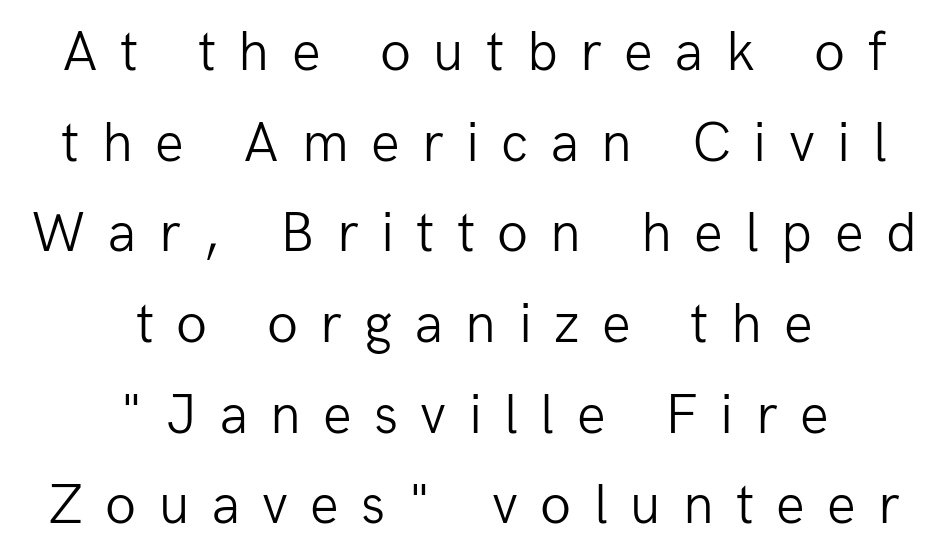
{"serif": "no", "italic": "no", "bold": "no", "weight": "light", "width": "normal", "stroke_contrast": "low", "x_height": "medium", "monospaced": "no", "underline": "no", "align": "center", "line_spacing": "normal", "line_spacing_ratio": 1.59, "letter_spacing": "wide", "letter_spacing_em": 0.39, "glyph_px": 57}
